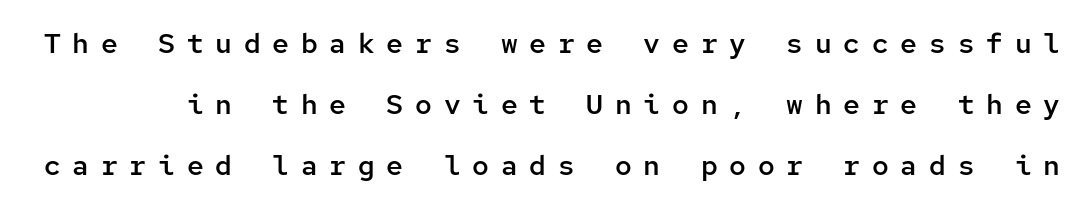
Q: Is the text bold? A: Semi-bold.
Q: Is the text italic (slanted)? A: No, it is upright.
Q: Is the typeface a serif or a sans-serif typeface? A: Sans-serif.
Q: Is the text underlined? A: No.
Q: Is the spacing between letters normal or unusually wide? A: Unusually wide.
Q: Is the spacing between lines tight, normal or loose? A: Loose.
Q: Width (condensed, normal, or wide)? A: Normal.
Q: Stroke contrast? A: Low.
Q: x-height? A: Medium.
Q: Monospaced? A: Yes.
